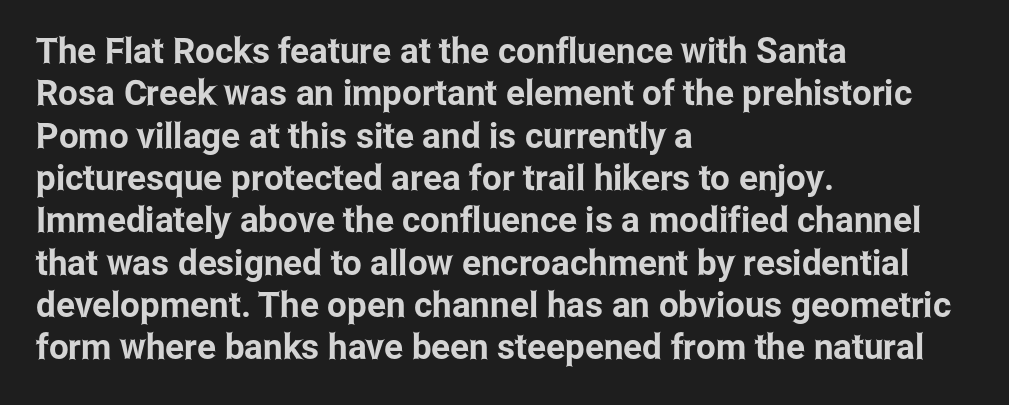
Q: Is the text italic (slanted)? A: No, it is upright.
Q: Is the typeface a serif or a sans-serif typeface? A: Sans-serif.
Q: Is the text underlined? A: No.
Q: How is the paragraph aligned? A: Left-aligned.
Q: Is the spacing between letters normal or unusually wide? A: Normal.
Q: Width (condensed, normal, or wide)? A: Condensed.
Q: Stroke contrast? A: Low.
Q: x-height? A: Medium.
Q: Monospaced? A: No.
